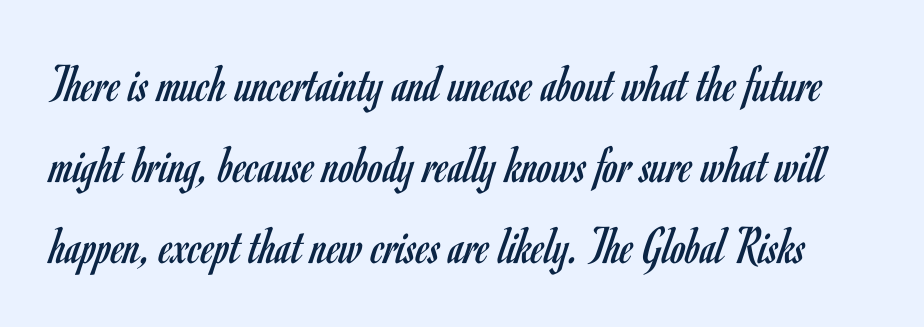
The image shows 54 px regular-weight, condensed sans-serif type; set normal line spacing (1.5x), normal letter spacing, not underlined; low stroke contrast and a small x-height.
